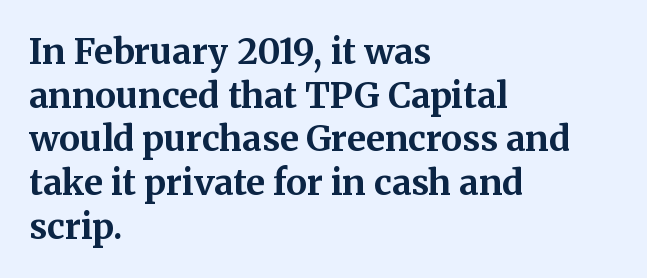
Q: Is the text bold? A: Yes.
Q: Is the text italic (slanted)? A: No, it is upright.
Q: Is the typeface a serif or a sans-serif typeface? A: Serif.
Q: Is the text underlined? A: No.
Q: How is the paragraph aligned? A: Left-aligned.
Q: Is the spacing between letters normal or unusually wide? A: Normal.
Q: Is the spacing between lines tight, normal or loose? A: Normal.
Q: Width (condensed, normal, or wide)? A: Normal.
Q: Stroke contrast? A: Medium.
Q: x-height? A: Medium.
Q: Monospaced? A: No.
